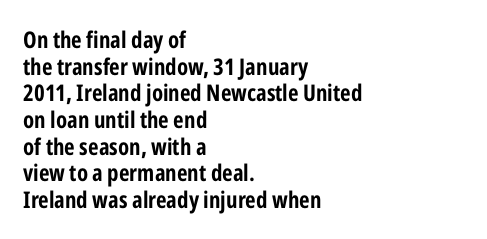
{"italic": "no", "bold": "yes", "underline": "no", "align": "left", "line_spacing_ratio": 1.16, "letter_spacing": "normal", "letter_spacing_em": 0.0, "glyph_px": 23}
